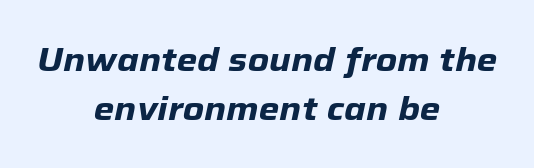
Q: Is the text bold? A: Yes.
Q: Is the text italic (slanted)? A: Yes, it leans right by about 12 degrees.
Q: Is the text underlined? A: No.
Q: How is the paragraph aligned? A: Centered.
Q: Is the spacing between letters normal or unusually wide? A: Normal.
Q: Is the spacing between lines tight, normal or loose? A: Normal.
Q: Width (condensed, normal, or wide)? A: Normal.
Q: Stroke contrast? A: Low.
Q: x-height? A: Medium.
Q: Monospaced? A: No.
